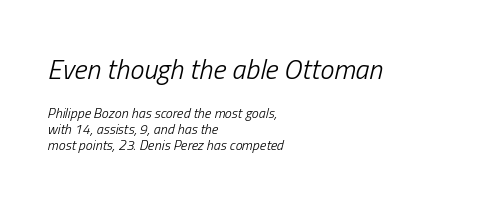
{"italic": "yes", "lean": "right", "slant_degrees": 13, "bold": "no", "weight": "light", "width": "condensed", "stroke_contrast": "low", "x_height": "medium", "monospaced": "no", "underline": "no", "align": "left", "line_spacing_ratio": 1.16, "letter_spacing": "normal", "letter_spacing_em": 0.0, "larger_block": "first", "size_ratio": 2.0, "glyph_px": 28}
